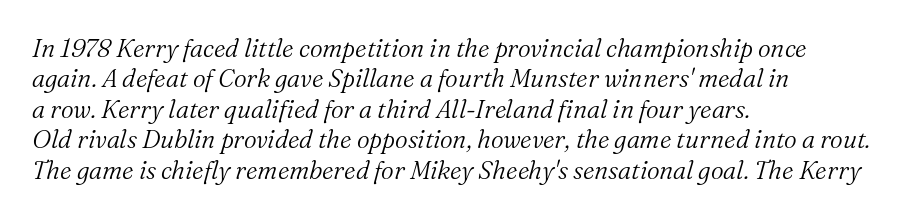
{"italic": "yes", "lean": "right", "slant_degrees": 16, "bold": "no", "underline": "no", "align": "left", "line_spacing_ratio": 1.22, "letter_spacing": "normal", "letter_spacing_em": 0.0, "glyph_px": 25}
